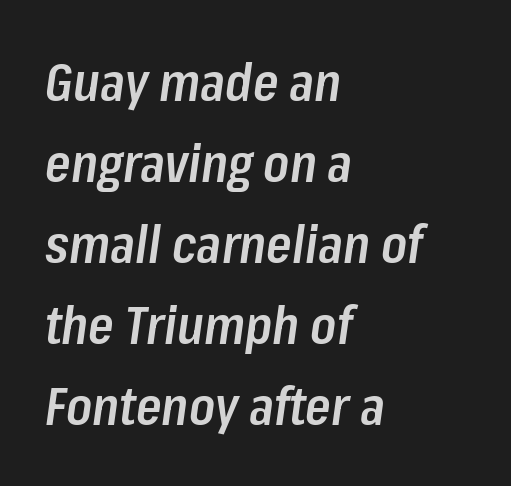
Notice how the passage keeps a crisp vertical edge on the left only. Does the leading feel generous? No, just average. Stroke thickness is moderately raised; the sample reads as semibold. Bare-footed words on every line. Tracking value appears to be zero — textbook default spacing. These lines are rendered in a variable-pitch font.
